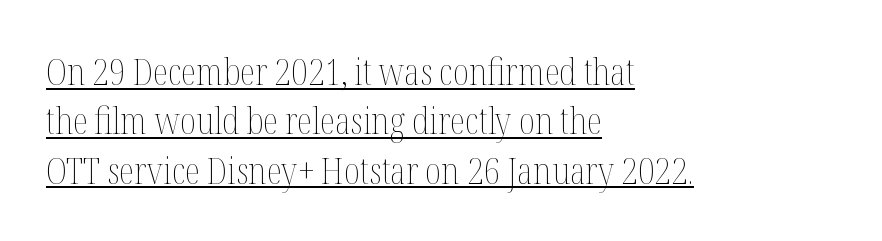
The image shows 36 px thin, condensed type, upright; set left-aligned, normal line spacing (1.37x), normal letter spacing, underlined; medium stroke contrast and a medium x-height.
